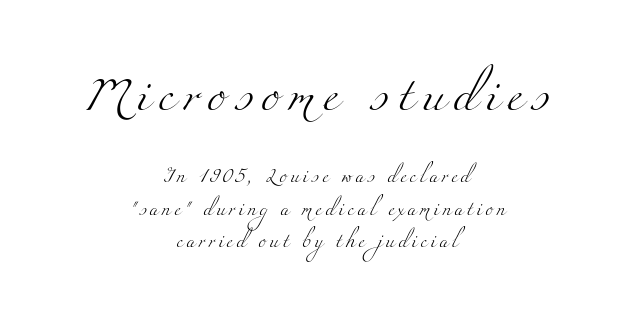
Caption: multi-line text, centered on the measure. The string is rendered with underlining switched off. Someone cranked the tracking dial way up on this one. Bigger letters appear in the top chunk; the bottom chunk is reduced.
